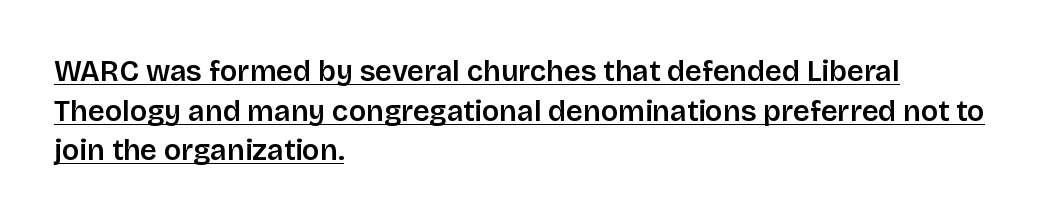
The passage shown is typed in a proportional face where columns would drift. Interline gaps are of average width in this sample. If you drew a line through each stem, it would be perfectly vertical. These lines keep a tight, regular rhythm from letter to letter. The glyphs in this specimen are sans serif.
